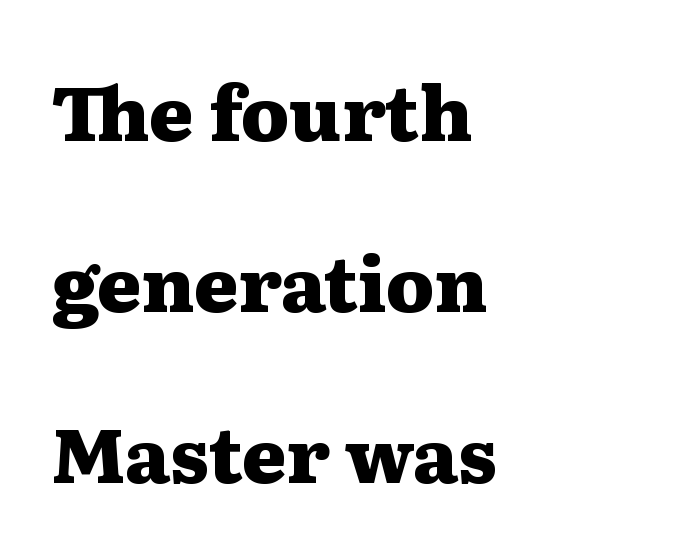
Q: Is the text bold? A: Yes.
Q: Is the text italic (slanted)? A: No, it is upright.
Q: Is the typeface a serif or a sans-serif typeface? A: Serif.
Q: Is the text underlined? A: No.
Q: How is the paragraph aligned? A: Left-aligned.
Q: Is the spacing between letters normal or unusually wide? A: Normal.
Q: Is the spacing between lines tight, normal or loose? A: Loose.
Q: Width (condensed, normal, or wide)? A: Wide.
Q: Stroke contrast? A: Medium.
Q: x-height? A: Medium.
Q: Monospaced? A: No.
